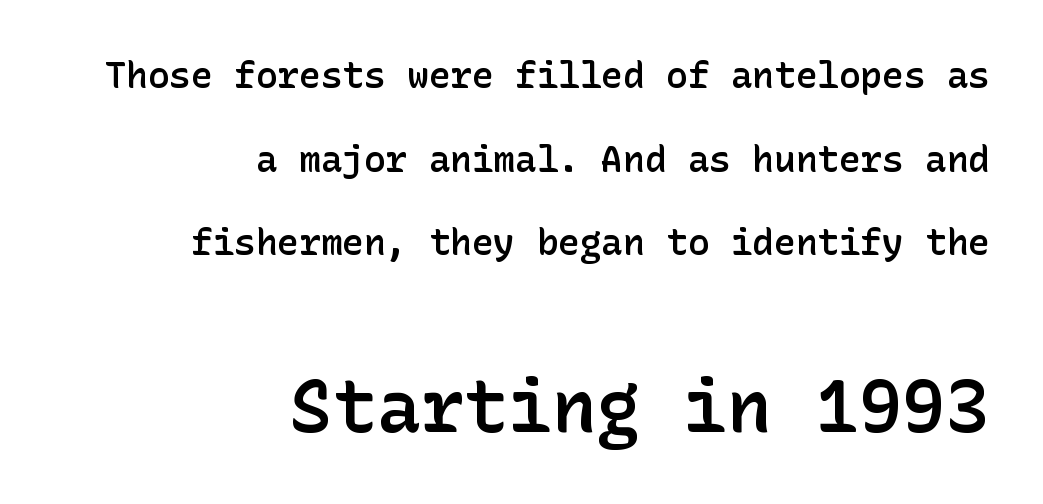
The image shows 73 px semibold sans-serif type, upright; set right-aligned, loose line spacing (2.32x), normal letter spacing, not underlined; the second (bottom) block is 2.03x larger; low stroke contrast and a medium x-height.
